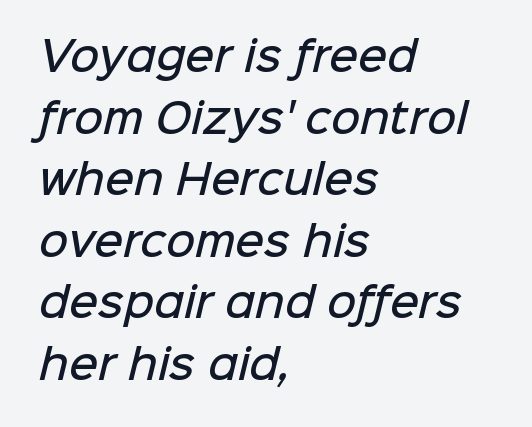
The image shows 40 px semibold sans-serif type; set left-aligned, normal line spacing (1.54x), normal letter spacing, not underlined; low stroke contrast and a medium x-height.
